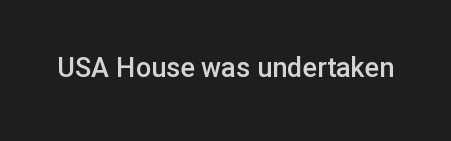
Honestly, the letter spacing is just normal — you wouldn't notice it. Only glyphs here, with clear space below each row. The typography opts for an upright posture over an oblique one. Set as a demibold, roughly 600 on the weight scale.
